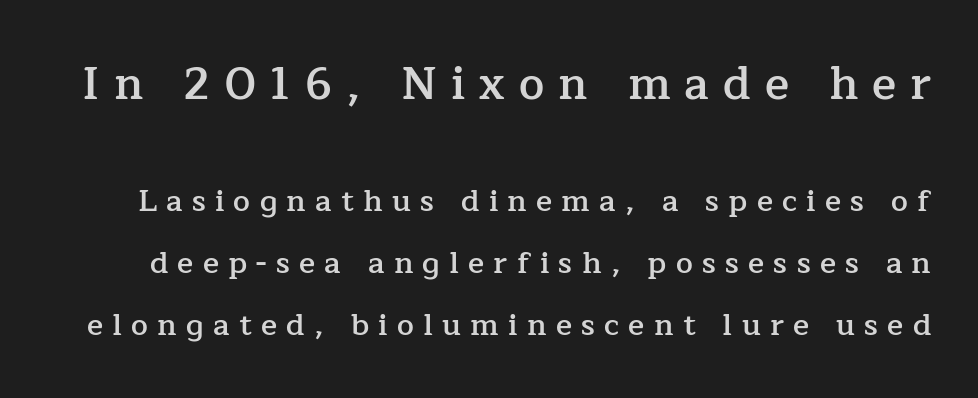
{"serif": "yes", "italic": "no", "bold": "semi", "weight": "semibold", "width": "normal", "stroke_contrast": "low", "x_height": "medium", "monospaced": "no", "underline": "no", "line_spacing": "loose", "line_spacing_ratio": 2.07, "letter_spacing": "wide", "letter_spacing_em": 0.31, "larger_block": "first", "size_ratio": 1.5, "glyph_px": 45}
